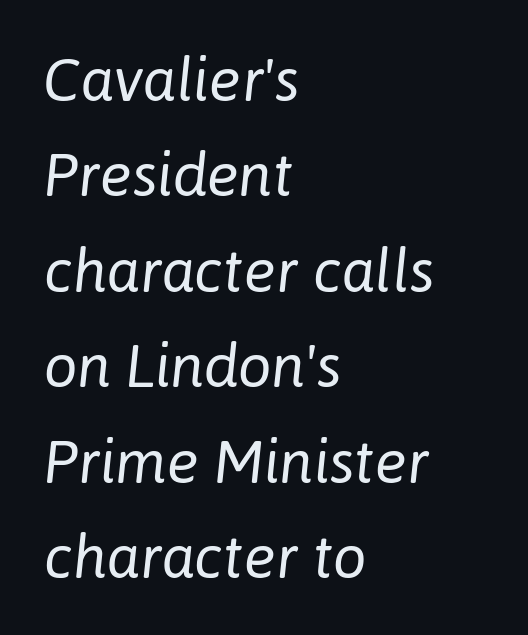
Q: Is the text bold? A: No.
Q: Is the text italic (slanted)? A: Yes, it leans right by about 6 degrees.
Q: Is the text underlined? A: No.
Q: How is the paragraph aligned? A: Left-aligned.
Q: Is the spacing between letters normal or unusually wide? A: Normal.
Q: Is the spacing between lines tight, normal or loose? A: Normal.
Q: Width (condensed, normal, or wide)? A: Normal.
Q: Stroke contrast? A: Low.
Q: x-height? A: Medium.
Q: Monospaced? A: No.
